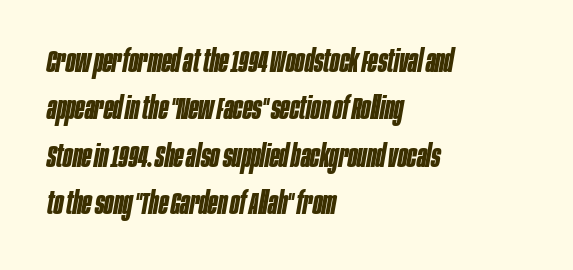
{"italic": "yes", "lean": "right", "slant_degrees": 10, "bold": "yes", "weight": "bold", "width": "condensed", "stroke_contrast": "low", "x_height": "large", "monospaced": "no", "underline": "no", "align": "left", "line_spacing": "normal", "line_spacing_ratio": 1.53, "letter_spacing": "normal", "letter_spacing_em": 0.0, "glyph_px": 31}
